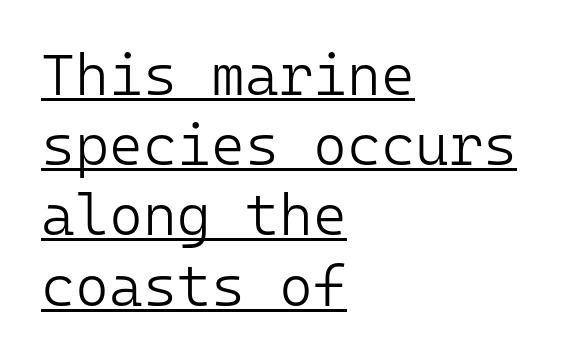
{"serif": "no", "italic": "no", "bold": "no", "weight": "light", "width": "normal", "stroke_contrast": "low", "x_height": "medium", "monospaced": "yes", "underline": "yes", "align": "left", "line_spacing_ratio": 1.21, "letter_spacing": "normal", "letter_spacing_em": 0.0, "glyph_px": 58}
